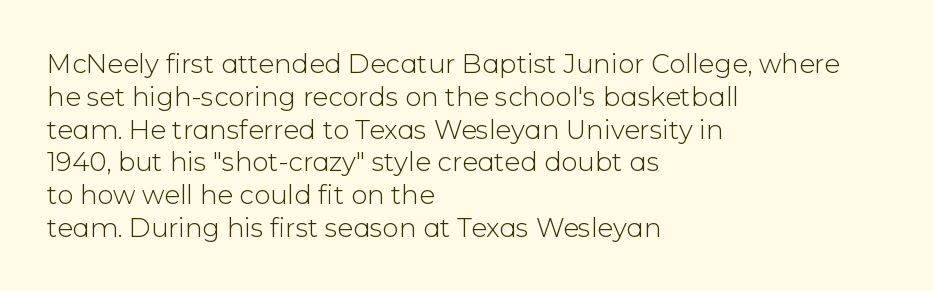
Q: Is the text bold? A: No.
Q: Is the text italic (slanted)? A: No, it is upright.
Q: Is the text underlined? A: No.
Q: How is the paragraph aligned? A: Left-aligned.
Q: Is the spacing between letters normal or unusually wide? A: Normal.
Q: Is the spacing between lines tight, normal or loose? A: Normal.
